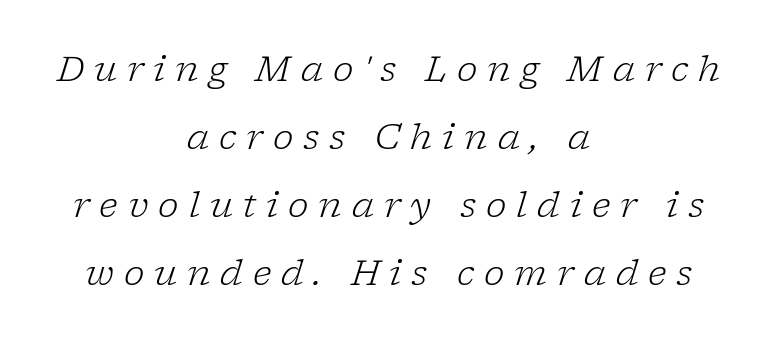
{"serif": "yes", "italic": "yes", "lean": "right", "slant_degrees": 17, "bold": "no", "weight": "light", "width": "normal", "stroke_contrast": "low", "x_height": "medium", "monospaced": "no", "underline": "no", "align": "center", "line_spacing": "loose", "line_spacing_ratio": 1.94, "letter_spacing": "wide", "letter_spacing_em": 0.28, "glyph_px": 35}
